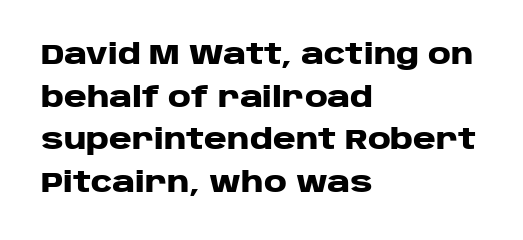
The image shows 28 px heavy, wide sans-serif type, upright; set left-aligned, normal line spacing (1.52x), normal letter spacing, not underlined; low stroke contrast and a large x-height.
